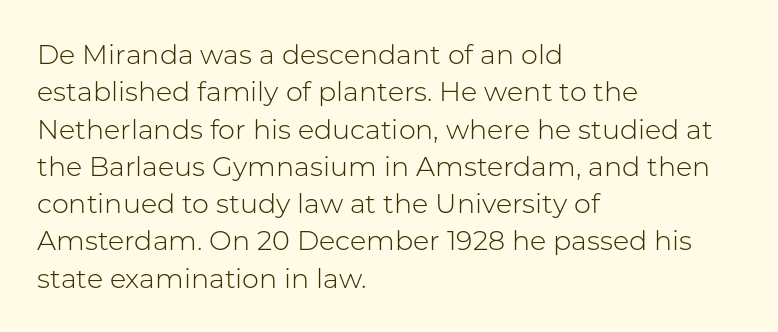
The image shows 27 px text type, upright; set left-aligned, normal line spacing (1.38x), normal letter spacing, not underlined.
